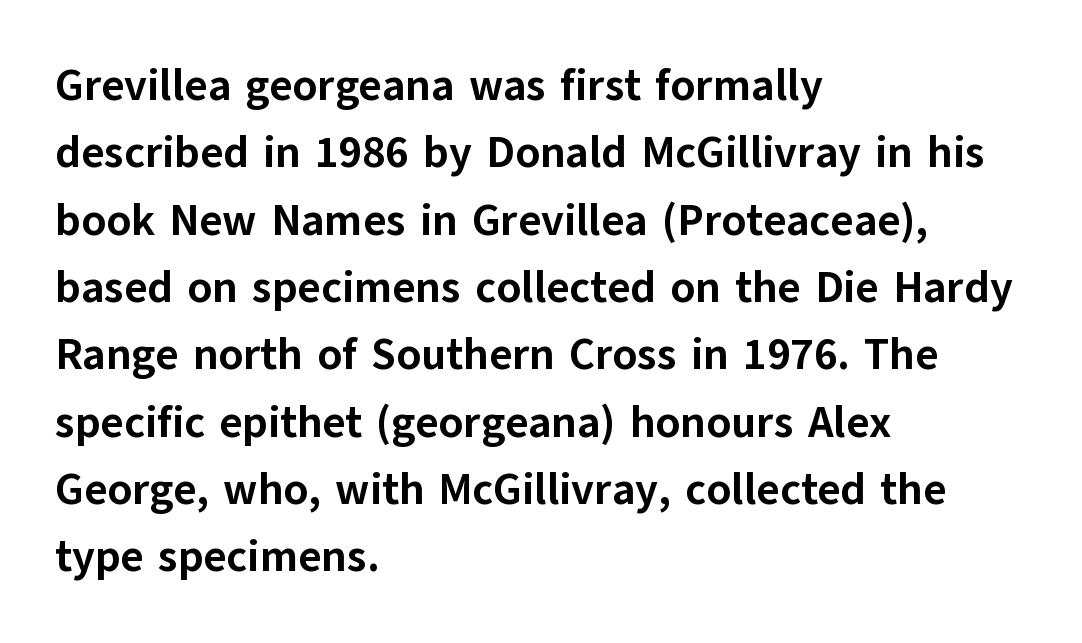
{"serif": "no", "italic": "no", "bold": "yes", "weight": "bold", "width": "normal", "stroke_contrast": "low", "x_height": "medium", "monospaced": "no", "underline": "no", "align": "left", "line_spacing": "normal", "line_spacing_ratio": 1.53, "letter_spacing": "normal", "letter_spacing_em": 0.0, "glyph_px": 44}
